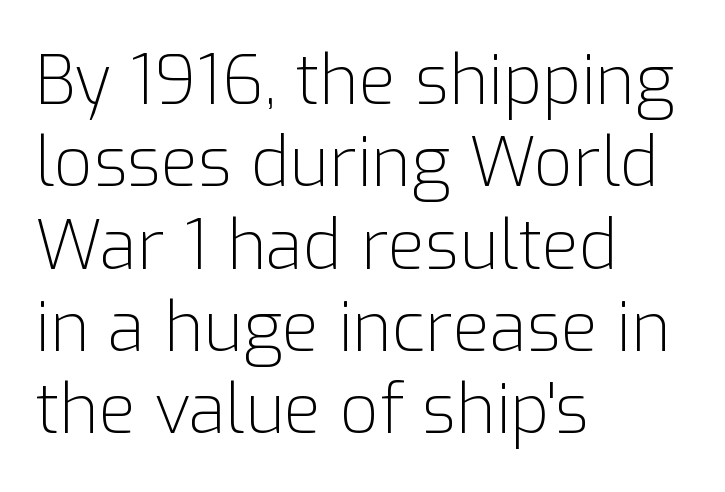
Words appear dense and cohesive because spacing is normal. The letterforms sit at book weight or below. The text was rendered using a sans face with plain stroke endings. The letters stand upright; this is a roman face. Character widths vary here, with narrow letters taking less room than wide ones.
